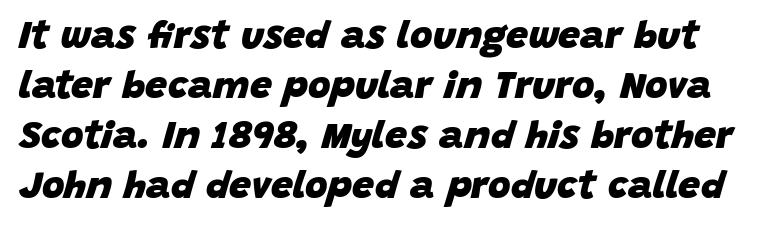
The image shows 39 px heavy type, italic (leaning right); set normal line spacing (1.28x), normal letter spacing, not underlined; low stroke contrast and a large x-height.
